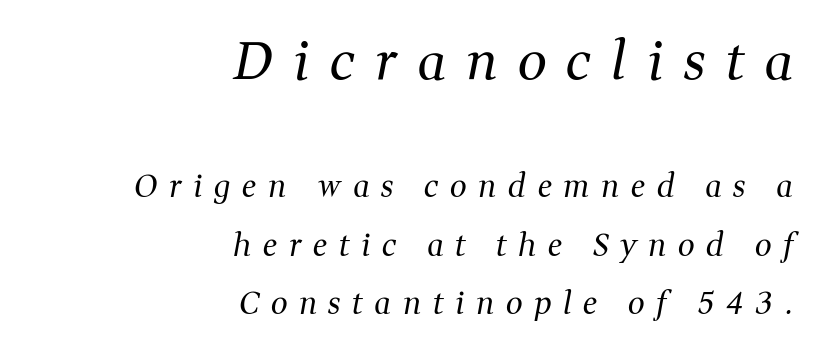
Line endings align vertically; line beginnings do not. Look at the bottom of the vertical strokes: they flare into serifs here. The glyphs look as if they've been sheared to an angle. Leading: increased.
